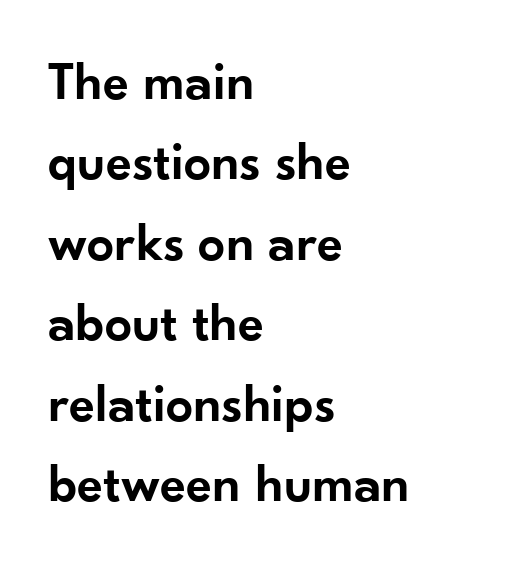
{"serif": "no", "italic": "no", "bold": "semi", "weight": "semibold", "width": "normal", "stroke_contrast": "low", "x_height": "small", "monospaced": "no", "underline": "no", "align": "left", "line_spacing": "normal", "line_spacing_ratio": 1.49, "letter_spacing": "normal", "letter_spacing_em": 0.0, "glyph_px": 54}
